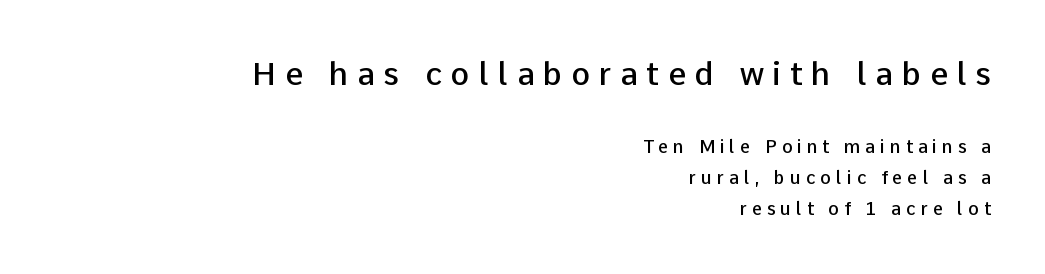
Does the weight exceed regular? Yes, but only to semibold. Each letter keeps its own natural width here, so spacing adapts to shape. Alignment: flush right. This layout puts the oversized block above and the modest block below. A clean baseline with only descenders dipping below it.
